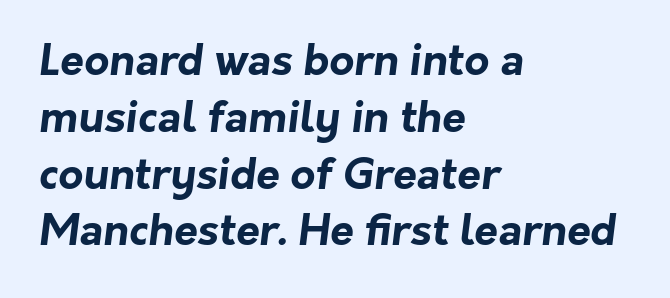
{"serif": "no", "bold": "yes", "weight": "bold", "width": "normal", "stroke_contrast": "low", "x_height": "medium", "monospaced": "no", "underline": "no", "align": "left", "line_spacing": "normal", "line_spacing_ratio": 1.32, "letter_spacing": "normal", "letter_spacing_em": 0.0, "glyph_px": 43}
